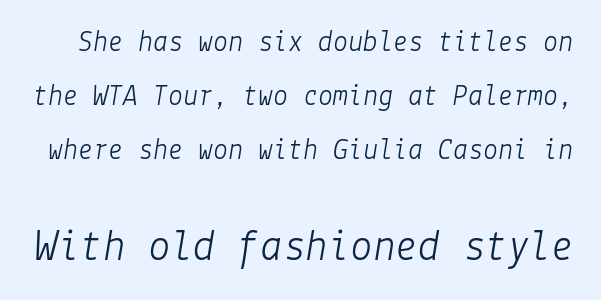
Q: Is the text bold? A: No.
Q: Is the text italic (slanted)? A: Yes, it leans right by about 9 degrees.
Q: Is the text underlined? A: No.
Q: Is the spacing between letters normal or unusually wide? A: Normal.
Q: Which block of text is set in a larger size, the first (top) or the second (bottom)? A: The second (bottom) one.
Q: Width (condensed, normal, or wide)? A: Normal.
Q: Stroke contrast? A: Low.
Q: x-height? A: Medium.
